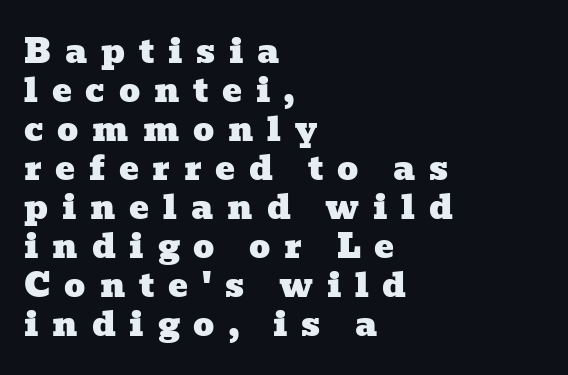
The image shows 33 px wide serif type; set left-aligned, line spacing 1.18x, unusually wide letter spacing (+0.42 em), not underlined; low stroke contrast and a medium x-height.
